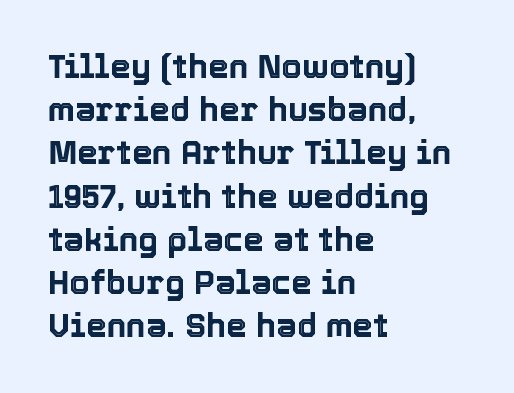
Posture: upright roman. The letters sit at their default tracking, neither squeezed nor spread. Lines of text with bare space underneath. Here the designer chose a conventional face with non-uniform glyph widths.
